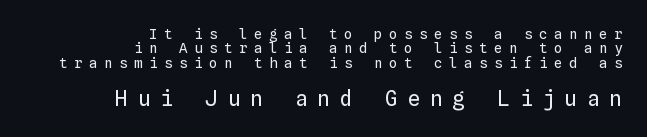
The weight would be labelled regular, book, light, or lighter still. In terms of leading, this rendering errs on the cramped side. The lines in this sample share a right terminus and differ only in where they begin. Does the lettering tilt? It doesn't — this is upright. This sample uses expanded letter spacing, leaving extra air between glyphs. A clean baseline with only descenders dipping below it.
